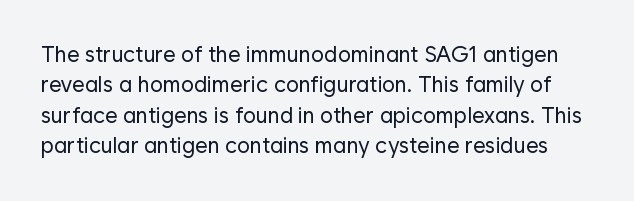
Q: Is the text bold? A: No.
Q: Is the text italic (slanted)? A: No, it is upright.
Q: Is the text underlined? A: No.
Q: Is the spacing between letters normal or unusually wide? A: Normal.
Q: Is the spacing between lines tight, normal or loose? A: Normal.
